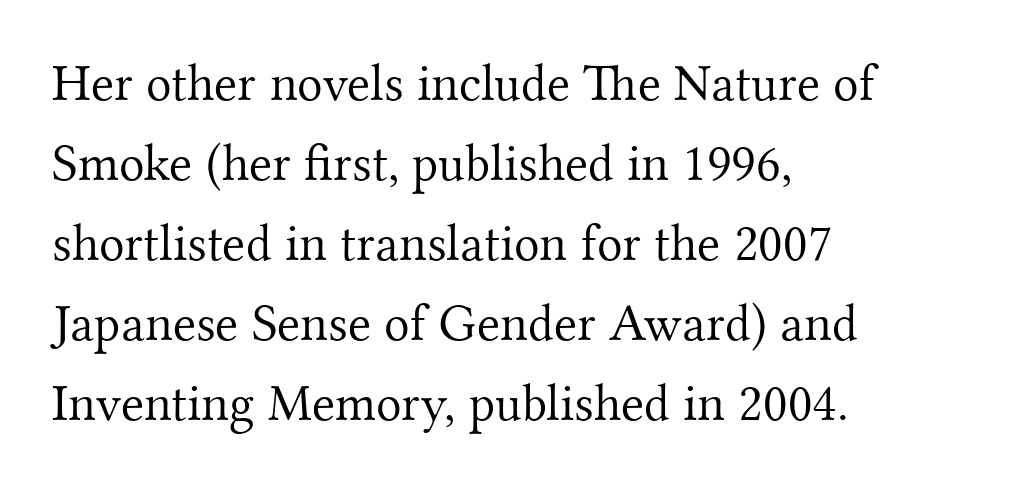
The image shows 53 px light serif type, upright; set left-aligned, normal line spacing (1.51x), normal letter spacing, not underlined; medium stroke contrast and a small x-height.
